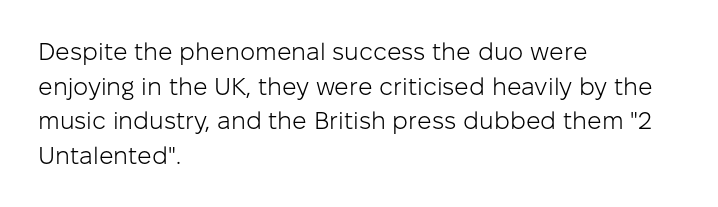
{"italic": "no", "bold": "no", "underline": "no", "align": "left", "line_spacing": "normal", "line_spacing_ratio": 1.44, "letter_spacing": "normal", "letter_spacing_em": 0.0, "glyph_px": 24}
